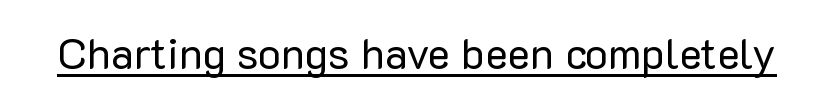
The image shows 43 px regular-weight sans-serif type, upright; set normal letter spacing, underlined; low stroke contrast and a medium x-height.
